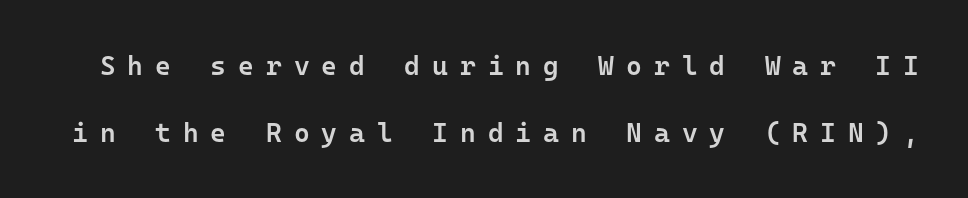
What's the leading like? Stretched, with rows far apart. The passage shown is semibold, sitting just below true bold. No italicization has been applied; the sample stays upright. Does extra space separate the letters? Yes, quite a lot of it. Honestly, there is no underline to notice here at all.
